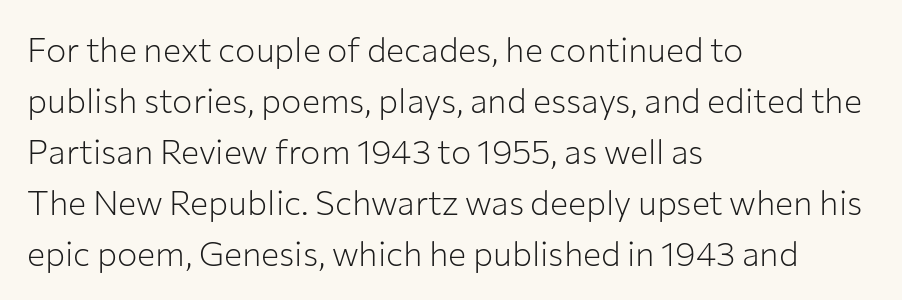
The image shows 34 px light sans-serif type, upright; set left-aligned, normal line spacing (1.5x), normal letter spacing, not underlined; low stroke contrast and a medium x-height.
